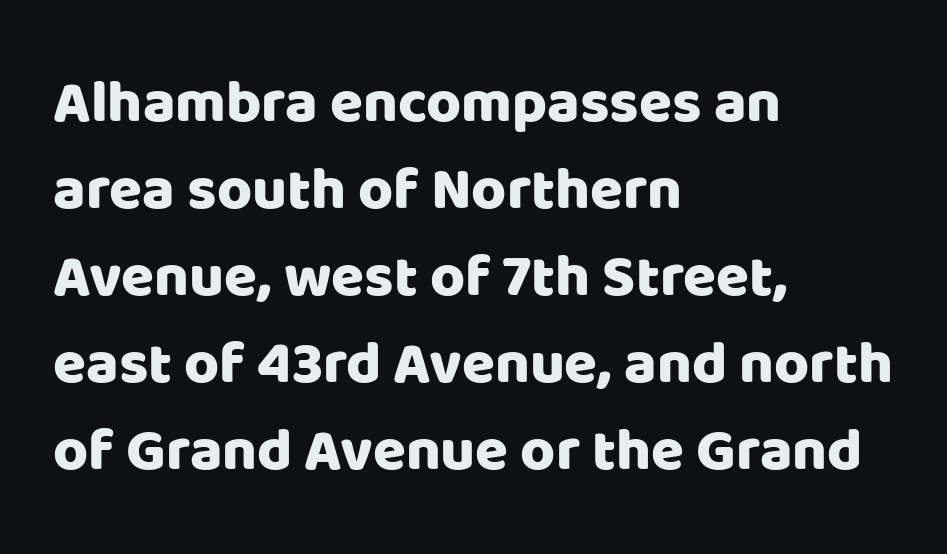
The image shows 60 px sans-serif type, upright; set left-aligned, normal line spacing (1.45x), normal letter spacing, not underlined; low stroke contrast and a large x-height.
